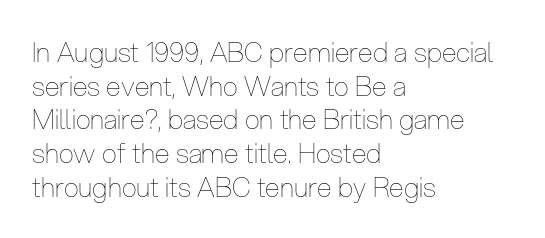
Q: Is the text bold? A: No.
Q: Is the text italic (slanted)? A: No, it is upright.
Q: Is the text underlined? A: No.
Q: How is the paragraph aligned? A: Left-aligned.
Q: Is the spacing between letters normal or unusually wide? A: Normal.
Q: Is the spacing between lines tight, normal or loose? A: Normal.
